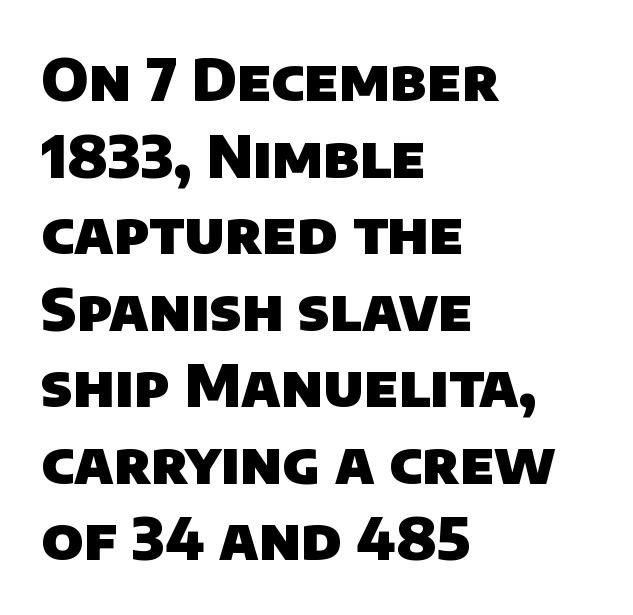
No word sits above an underline. These lines are rendered in a variable-pitch font. The font family rendered here belongs to the sans-serif group. This sample is left-justified, so line endings fall wherever the words run out. Tracking value appears to be zero — textbook default spacing. Summary of vertical rhythm: regular, with standard interline spacing.
